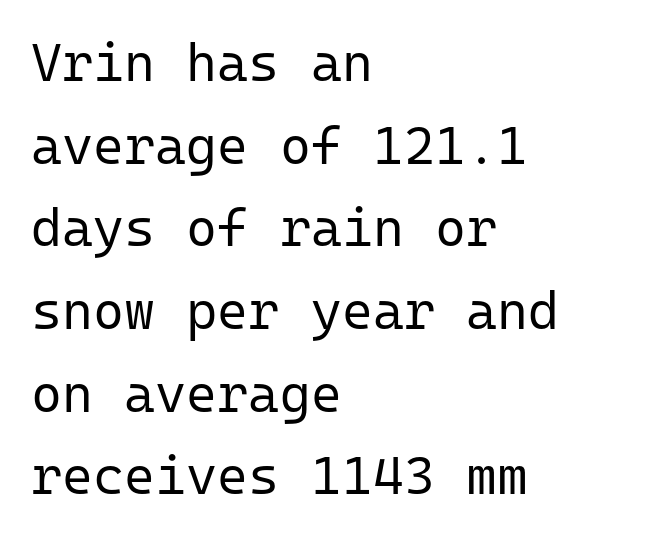
{"serif": "no", "italic": "no", "bold": "no", "weight": "regular", "width": "normal", "stroke_contrast": "low", "x_height": "medium", "monospaced": "yes", "underline": "no", "align": "left", "line_spacing": "normal", "line_spacing_ratio": 1.56, "letter_spacing": "normal", "letter_spacing_em": 0.0, "glyph_px": 53}
